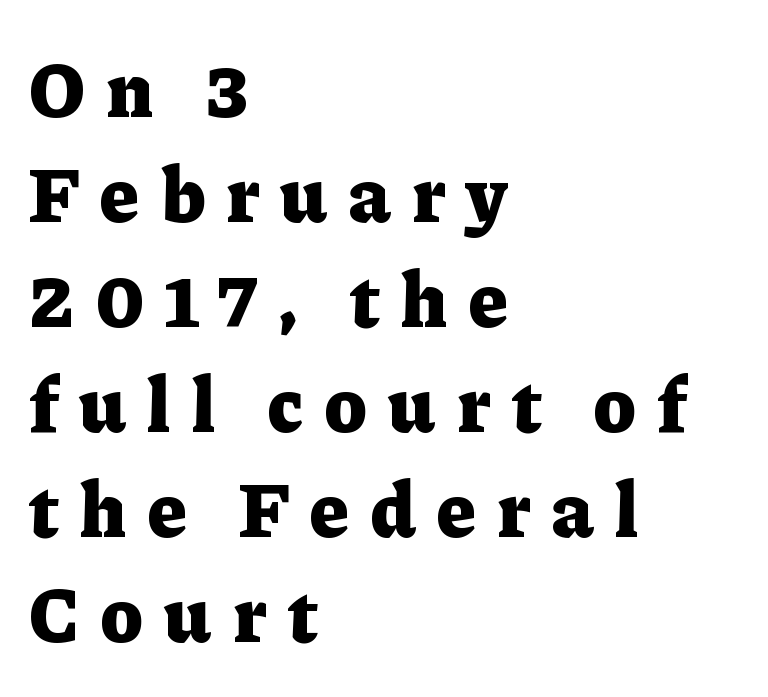
Q: Is the text bold? A: Yes.
Q: Is the text italic (slanted)? A: No, it is upright.
Q: Is the typeface a serif or a sans-serif typeface? A: Serif.
Q: Is the text underlined? A: No.
Q: How is the paragraph aligned? A: Left-aligned.
Q: Is the spacing between letters normal or unusually wide? A: Unusually wide.
Q: Is the spacing between lines tight, normal or loose? A: Normal.
Q: Width (condensed, normal, or wide)? A: Normal.
Q: Stroke contrast? A: Low.
Q: x-height? A: Medium.
Q: Monospaced? A: No.
